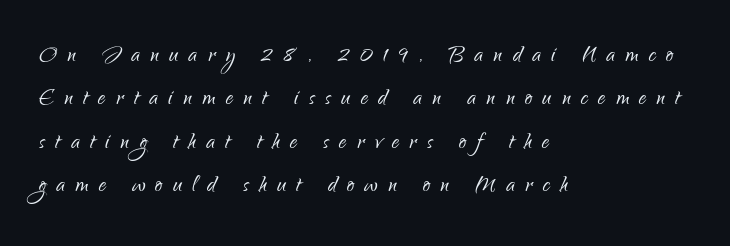
{"serif": "no", "bold": "no", "weight": "light", "width": "condensed", "stroke_contrast": "low", "x_height": "small", "monospaced": "no", "underline": "no", "align": "left", "line_spacing": "normal", "line_spacing_ratio": 1.5, "letter_spacing": "wide", "letter_spacing_em": 0.36, "glyph_px": 29}
